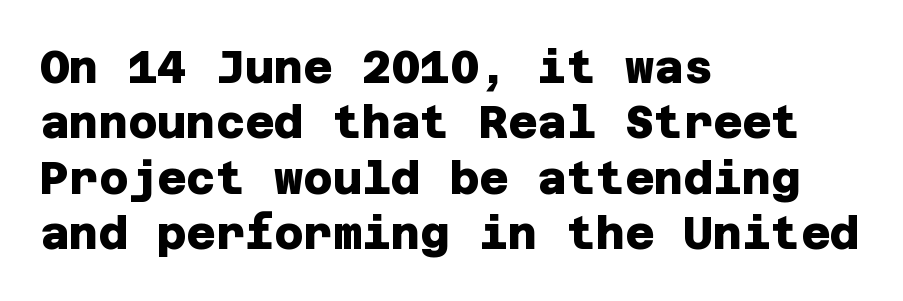
Q: Is the text bold? A: Yes.
Q: Is the typeface a serif or a sans-serif typeface? A: Sans-serif.
Q: Is the text underlined? A: No.
Q: How is the paragraph aligned? A: Left-aligned.
Q: Is the spacing between letters normal or unusually wide? A: Normal.
Q: Width (condensed, normal, or wide)? A: Normal.
Q: Stroke contrast? A: Low.
Q: x-height? A: Large.
